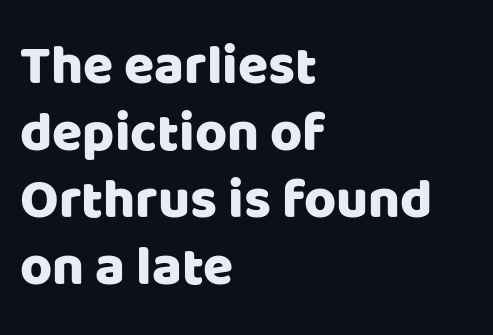
The image shows 55 px sans-serif type, upright; set left-aligned, line spacing 1.22x, normal letter spacing, not underlined; low stroke contrast and a large x-height.
